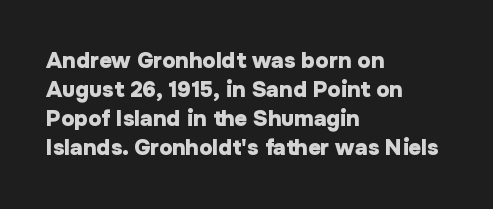
Q: Is the text bold? A: Yes.
Q: Is the text italic (slanted)? A: No, it is upright.
Q: Is the text underlined? A: No.
Q: How is the paragraph aligned? A: Left-aligned.
Q: Is the spacing between letters normal or unusually wide? A: Normal.
Q: Is the spacing between lines tight, normal or loose? A: Normal.
